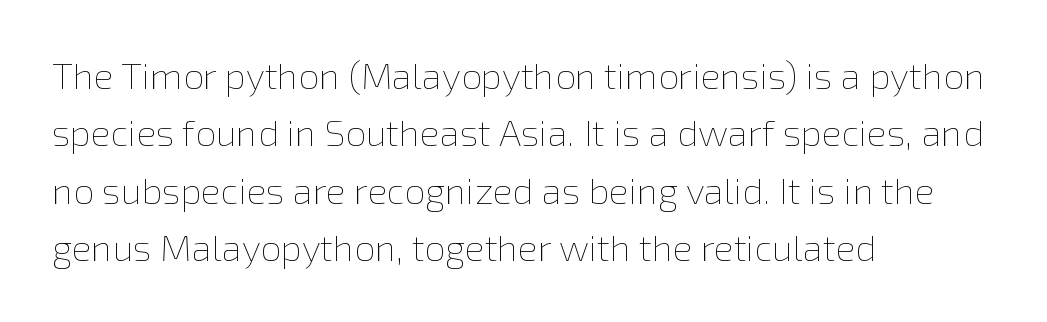
In CSS terms this would be text-align: left. The passage shown is not bold in any degree. The passage shown stacks its lines at a standard gap. Bare-footed words on every line.
